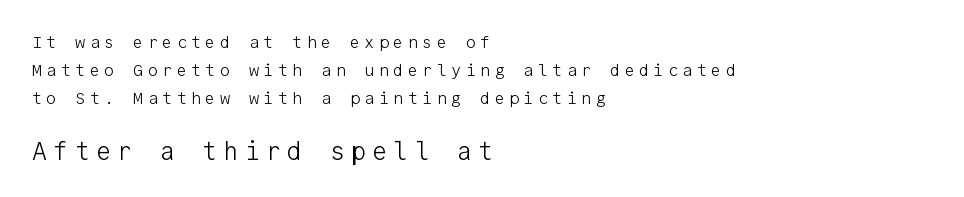
Stems and bowls with no extra thickness — not bold. The passage shown is not underscored anywhere. The paragraph has a hard left edge and a soft right edge. The passage shown begins with its smaller block and ends with its larger one.
